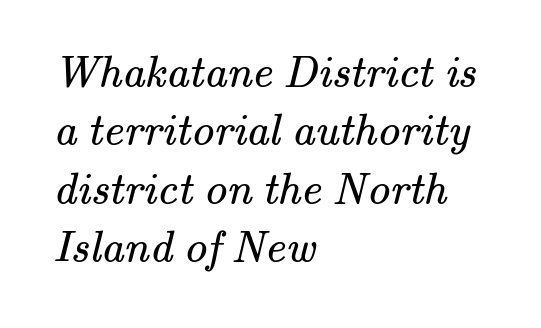
The image shows 45 px regular-weight serif type; set left-aligned, normal line spacing (1.3x), normal letter spacing, not underlined; medium stroke contrast and a small x-height.
